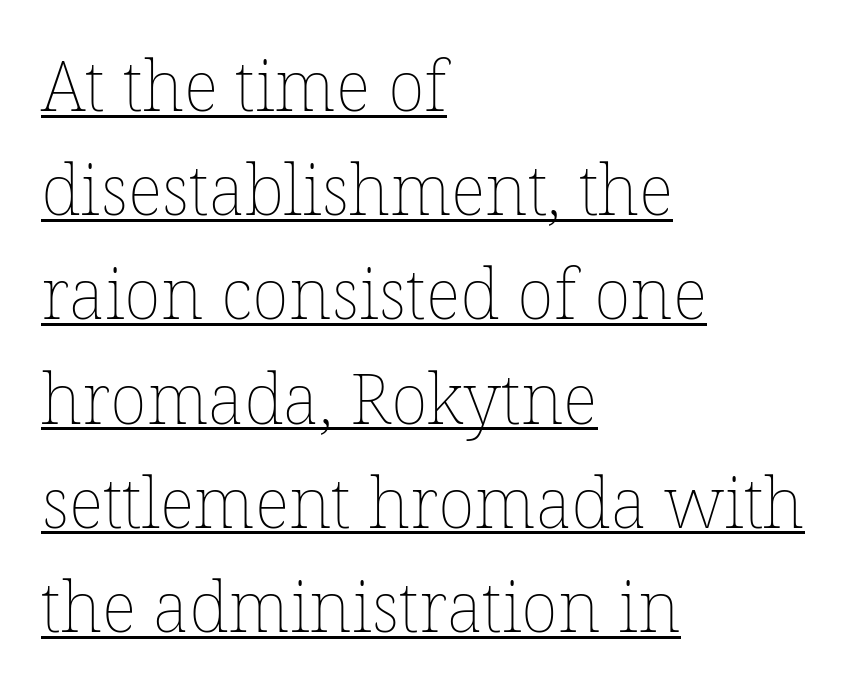
Q: Is the text bold? A: No.
Q: Is the text italic (slanted)? A: No, it is upright.
Q: Is the text underlined? A: Yes.
Q: How is the paragraph aligned? A: Left-aligned.
Q: Is the spacing between letters normal or unusually wide? A: Normal.
Q: Is the spacing between lines tight, normal or loose? A: Normal.
Q: Width (condensed, normal, or wide)? A: Normal.
Q: Stroke contrast? A: Low.
Q: x-height? A: Medium.
Q: Monospaced? A: No.
